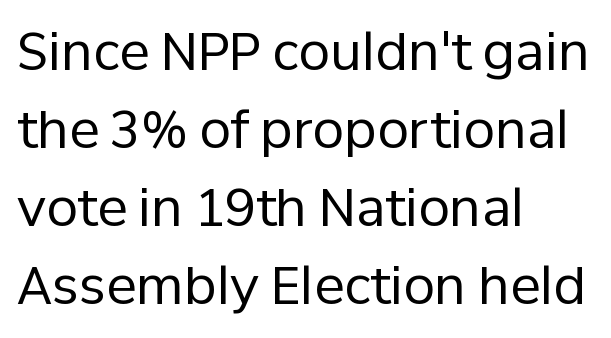
{"serif": "no", "italic": "no", "bold": "no", "weight": "regular", "width": "normal", "stroke_contrast": "low", "x_height": "medium", "monospaced": "no", "underline": "no", "align": "left", "line_spacing": "normal", "line_spacing_ratio": 1.53, "letter_spacing": "normal", "letter_spacing_em": 0.0, "glyph_px": 51}
